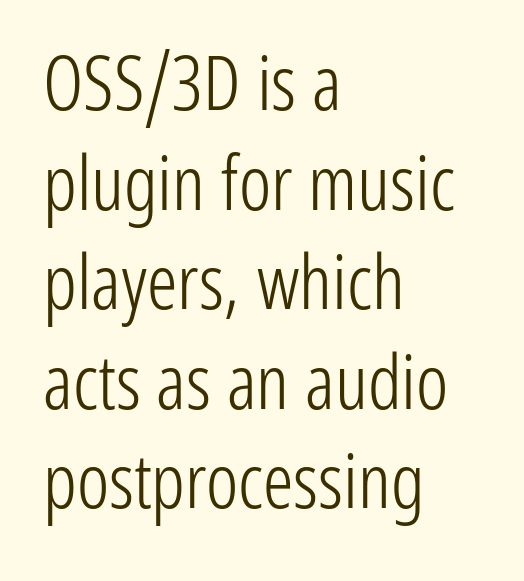
The image shows 76 px light, condensed sans-serif type, upright; set left-aligned, normal line spacing (1.31x), normal letter spacing, not underlined; low stroke contrast and a medium x-height.
